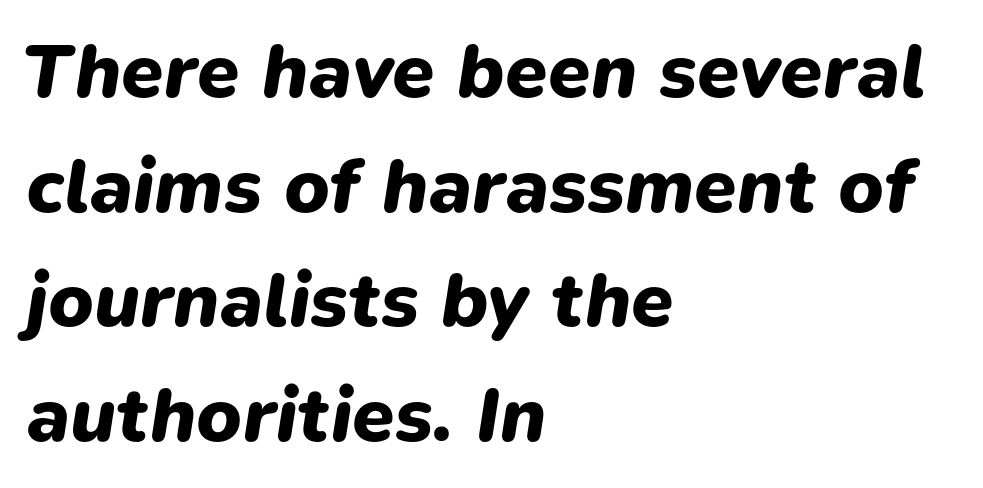
Q: Is the text bold? A: Yes.
Q: Is the text italic (slanted)? A: Yes, it leans right by about 9 degrees.
Q: Is the text underlined? A: No.
Q: How is the paragraph aligned? A: Left-aligned.
Q: Is the spacing between letters normal or unusually wide? A: Normal.
Q: Is the spacing between lines tight, normal or loose? A: Normal.
Q: Width (condensed, normal, or wide)? A: Normal.
Q: Stroke contrast? A: Low.
Q: x-height? A: Medium.
Q: Monospaced? A: No.
